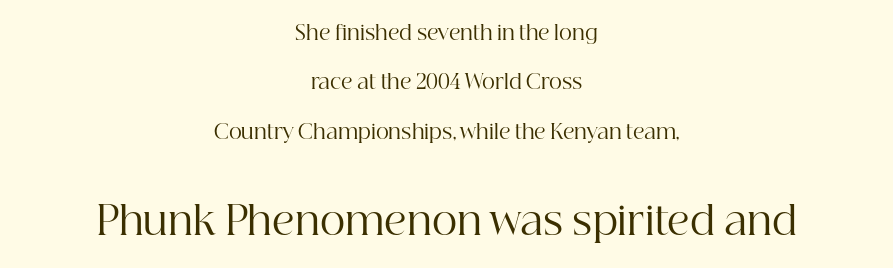
The image shows 39 px regular-weight serif type, upright; set centered, loose line spacing (2.47x), normal letter spacing, not underlined; the second (bottom) block is 1.95x larger; high stroke contrast and a medium x-height.
